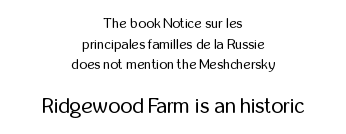
Is the block centered? Yes — each line is placed symmetrically about the middle. Check under the words: just untouched page. Is there much room between lines? A standard amount, neither cramped nor airy. Letter spacing: default. The type sits square on the baseline with zero lean.
